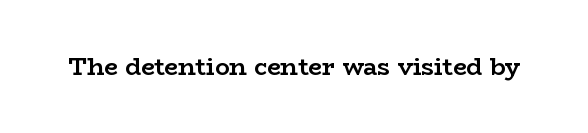
{"italic": "no", "bold": "yes", "underline": "no", "letter_spacing": "normal", "letter_spacing_em": 0.0, "glyph_px": 24}
